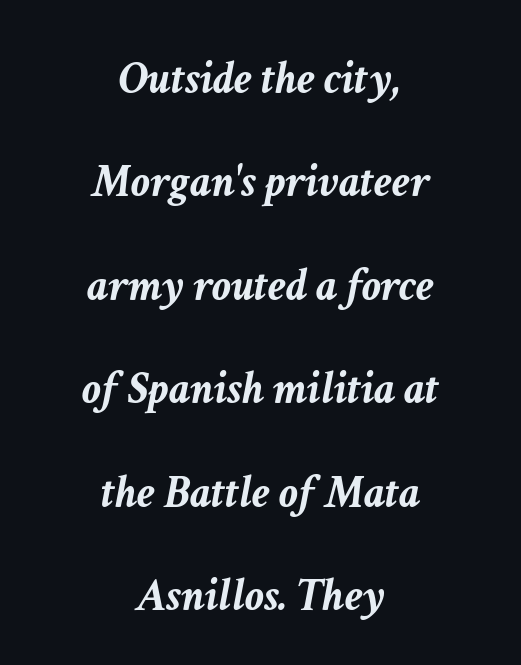
Q: Is the text bold? A: Yes.
Q: Is the text italic (slanted)? A: Yes, it leans right by about 11 degrees.
Q: Is the text underlined? A: No.
Q: How is the paragraph aligned? A: Centered.
Q: Is the spacing between letters normal or unusually wide? A: Normal.
Q: Is the spacing between lines tight, normal or loose? A: Loose.
Q: Width (condensed, normal, or wide)? A: Normal.
Q: Stroke contrast? A: Low.
Q: x-height? A: Medium.
Q: Monospaced? A: No.
